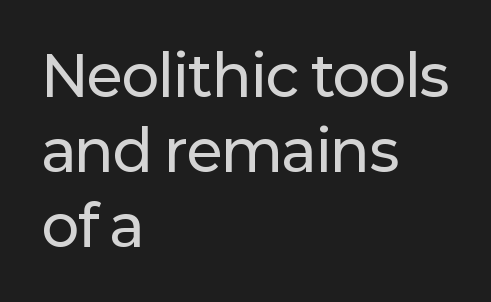
Ascenders rise straight up at ninety degrees. Beneath every word, the page is bare. Examine the stroke ends and you'll find no serifs. Caption: standard tracking, unaltered. A typesetter would call this proportional, since set widths differ per character. The passage shown stacks its lines at a standard gap.
